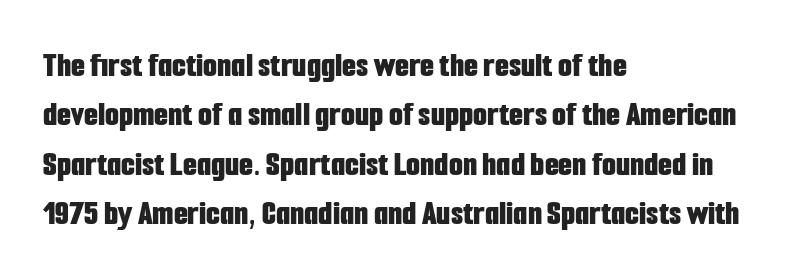
{"serif": "no", "italic": "no", "bold": "yes", "weight": "bold", "width": "condensed", "stroke_contrast": "low", "x_height": "medium", "monospaced": "no", "underline": "no", "align": "left", "line_spacing": "normal", "line_spacing_ratio": 1.37, "letter_spacing": "normal", "letter_spacing_em": 0.0, "glyph_px": 36}
